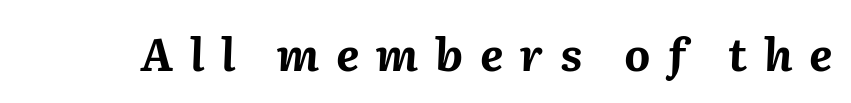
{"italic": "yes", "lean": "right", "slant_degrees": 2, "bold": "yes", "weight": "bold", "width": "normal", "stroke_contrast": "medium", "x_height": "medium", "monospaced": "no", "underline": "no", "letter_spacing": "wide", "letter_spacing_em": 0.37, "glyph_px": 45}
